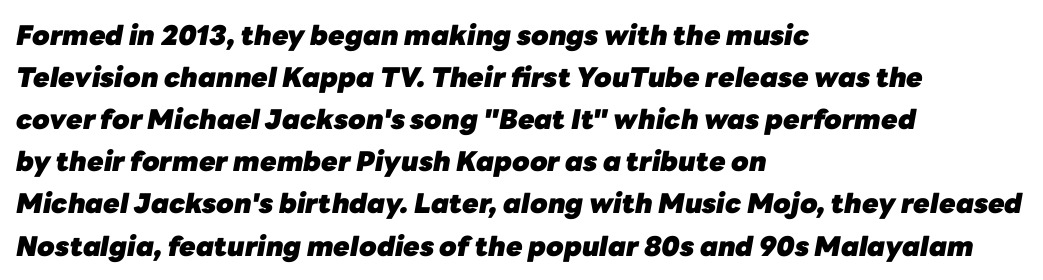
Glance below the letters and you will spot only blank space. Heavy, bold letterforms. The typesetter chose a ragged-right arrangement here. This block has exactly the height ordinary leading produces. These lines keep a tight, regular rhythm from letter to letter.
